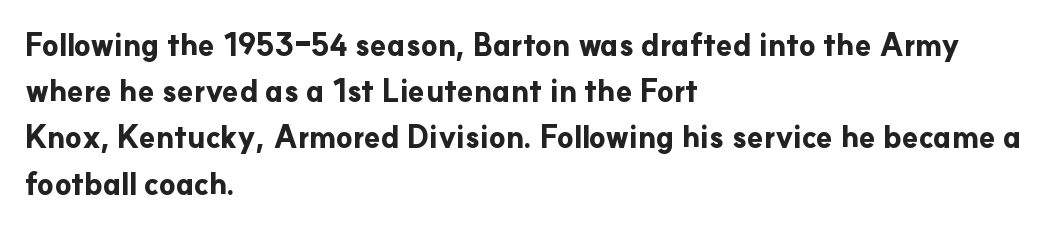
A sans-serif font was chosen for this passage. Honestly, the letter spacing is just normal — you wouldn't notice it. Honestly, there is no underline to notice here at all. Note the varied advance widths — an 'i' is clearly narrower than an 'm'. Successive baselines arrive at the customary interval.
